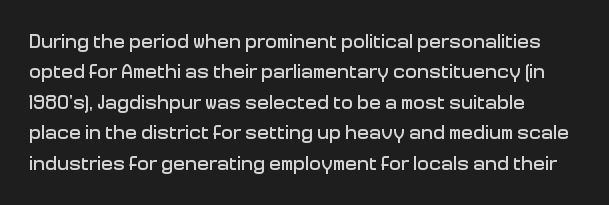
Q: Is the text italic (slanted)? A: No, it is upright.
Q: Is the text underlined? A: No.
Q: Is the spacing between letters normal or unusually wide? A: Normal.
Q: Is the spacing between lines tight, normal or loose? A: Normal.
